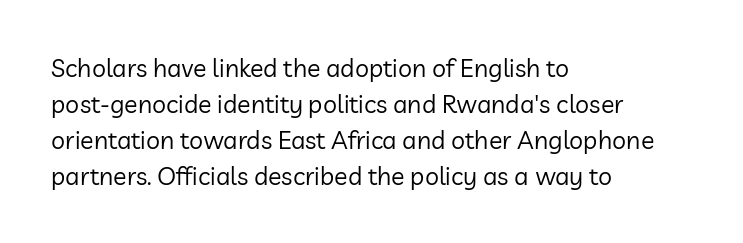
The rendering anchors every line to the left-hand side. Words appear dense and cohesive because spacing is normal. Does the leading feel generous? No, just average. A quiet, ordinary-to-light weight characterises the typeface.
